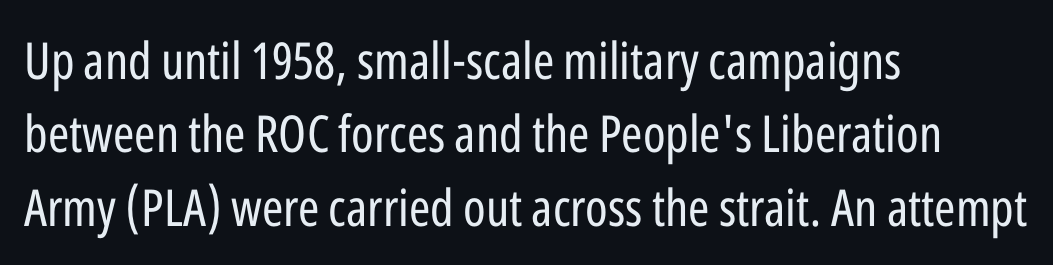
{"serif": "no", "italic": "no", "bold": "no", "weight": "regular", "width": "condensed", "stroke_contrast": "low", "x_height": "medium", "monospaced": "no", "underline": "no", "align": "left", "line_spacing": "normal", "line_spacing_ratio": 1.44, "letter_spacing": "normal", "letter_spacing_em": 0.0, "glyph_px": 51}
